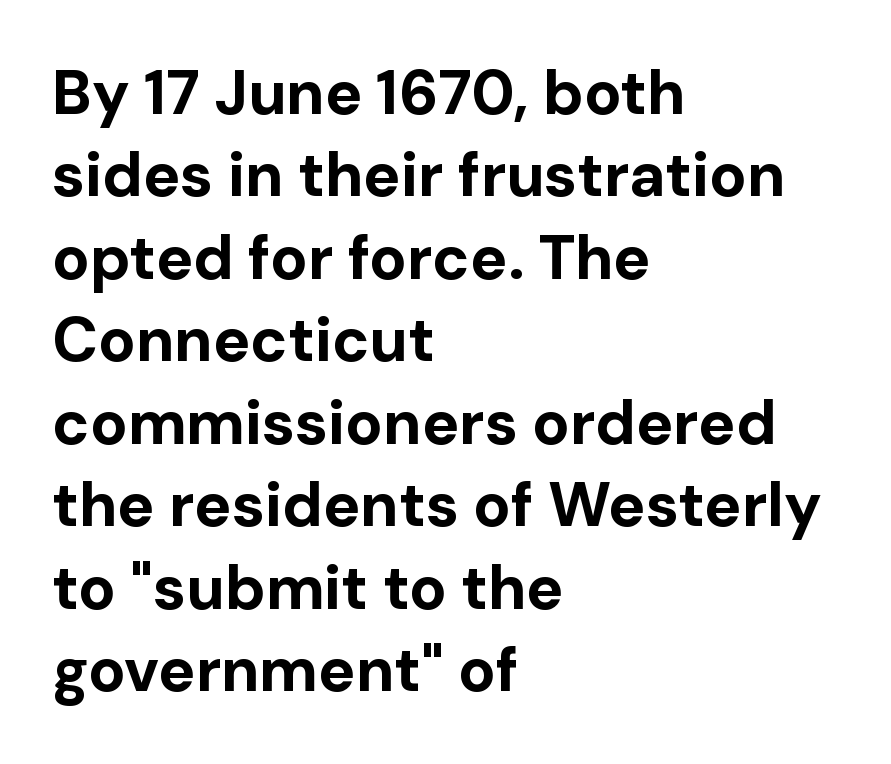
Q: Is the text bold? A: Yes.
Q: Is the text italic (slanted)? A: No, it is upright.
Q: Is the typeface a serif or a sans-serif typeface? A: Sans-serif.
Q: Is the text underlined? A: No.
Q: How is the paragraph aligned? A: Left-aligned.
Q: Is the spacing between letters normal or unusually wide? A: Normal.
Q: Is the spacing between lines tight, normal or loose? A: Normal.
Q: Width (condensed, normal, or wide)? A: Normal.
Q: Stroke contrast? A: Low.
Q: x-height? A: Medium.
Q: Monospaced? A: No.
